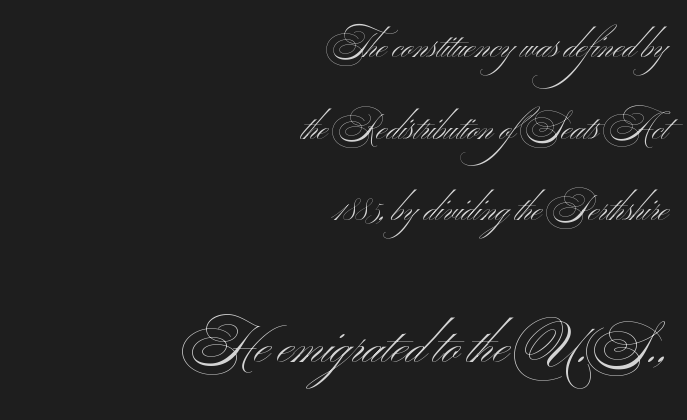
Q: Is the text bold? A: No.
Q: Is the text italic (slanted)? A: Yes.
Q: Is the typeface a serif or a sans-serif typeface? A: Sans-serif.
Q: Is the text underlined? A: No.
Q: How is the paragraph aligned? A: Right-aligned.
Q: Is the spacing between letters normal or unusually wide? A: Normal.
Q: Is the spacing between lines tight, normal or loose? A: Loose.
Q: Which block of text is set in a larger size, the first (top) or the second (bottom)? A: The second (bottom) one.
Q: Width (condensed, normal, or wide)? A: Wide.
Q: Stroke contrast? A: Medium.
Q: x-height? A: Small.
Q: Monospaced? A: No.
